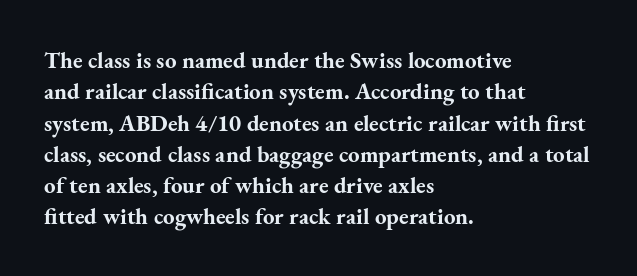
The image shows 23 px bold type, upright; set left-aligned, normal line spacing (1.36x), normal letter spacing, not underlined.
